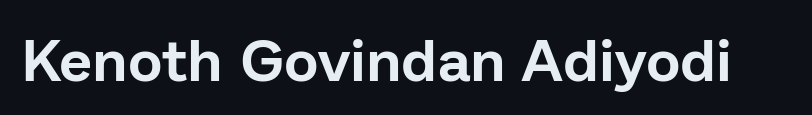
The image shows 59 px sans-serif type, upright; set normal letter spacing, not underlined; low stroke contrast and a medium x-height.
